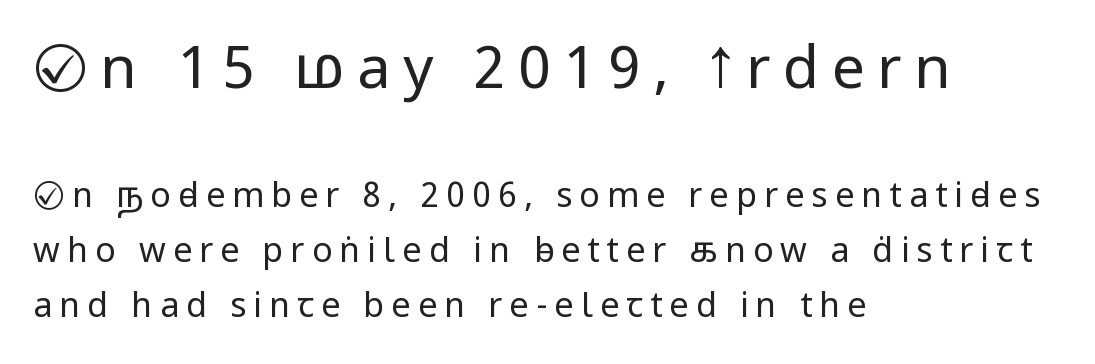
Weight: regular or lighter. Looks like regular typesetting: each glyph gets only the width it needs. Vertically, the passage feels balanced, rows spaced as you'd expect. A roman cut, with each character standing at attention.
